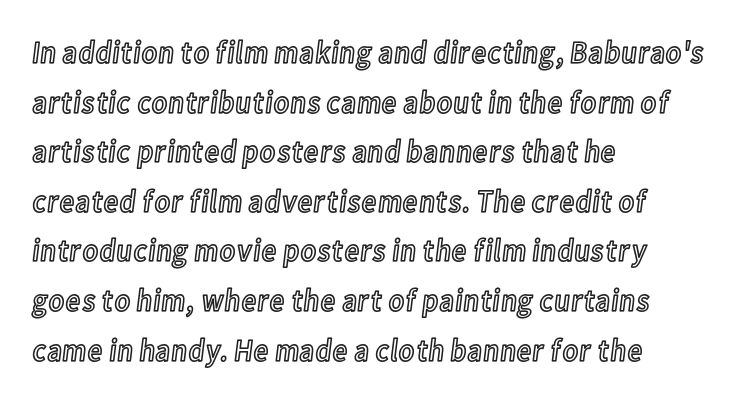
A typesetter would call this zero additional tracking. Horizontal alignment here is leftward, the default for most running prose. The leading is moderate, giving the passage an even texture. Note the varied advance widths — an 'i' is clearly narrower than an 'm'. The specimen omits any rule beneath the text block's lines.
